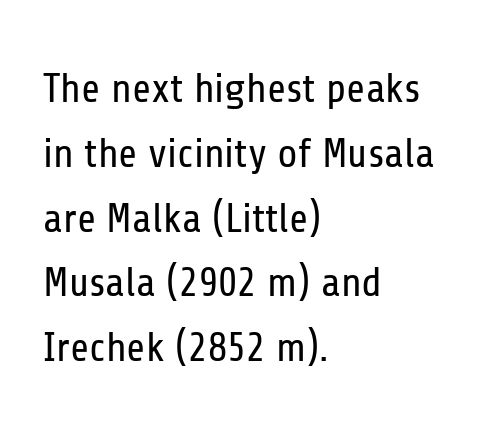
Q: Is the text bold? A: No.
Q: Is the text italic (slanted)? A: No, it is upright.
Q: Is the typeface a serif or a sans-serif typeface? A: Sans-serif.
Q: Is the text underlined? A: No.
Q: How is the paragraph aligned? A: Left-aligned.
Q: Is the spacing between letters normal or unusually wide? A: Normal.
Q: Is the spacing between lines tight, normal or loose? A: Normal.
Q: Width (condensed, normal, or wide)? A: Condensed.
Q: Stroke contrast? A: Low.
Q: x-height? A: Medium.
Q: Monospaced? A: No.
